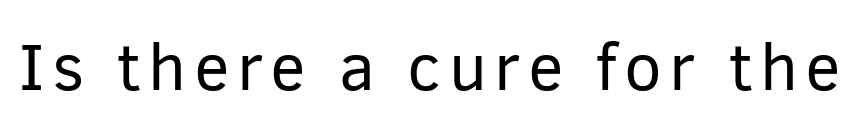
The image shows 67 px regular-weight sans-serif type, upright; set not underlined; low stroke contrast and a medium x-height.
